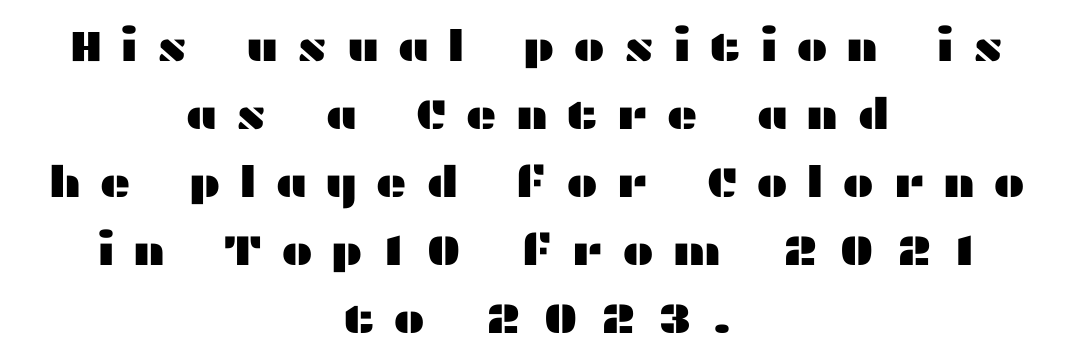
Q: Is the text italic (slanted)? A: No, it is upright.
Q: Is the typeface a serif or a sans-serif typeface? A: Sans-serif.
Q: Is the text underlined? A: No.
Q: How is the paragraph aligned? A: Centered.
Q: Is the spacing between letters normal or unusually wide? A: Unusually wide.
Q: Is the spacing between lines tight, normal or loose? A: Normal.
Q: Width (condensed, normal, or wide)? A: Wide.
Q: Stroke contrast? A: Medium.
Q: x-height? A: Medium.
Q: Monospaced? A: No.
